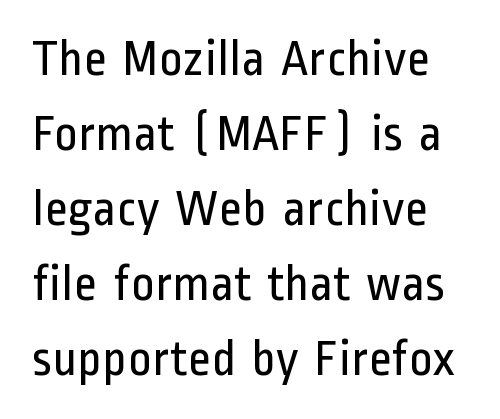
Posture: vertical. To sum up the face: it is a sans, with no serifs. The strip under each line holds only bare page. Caption: standard tracking, unaltered.
